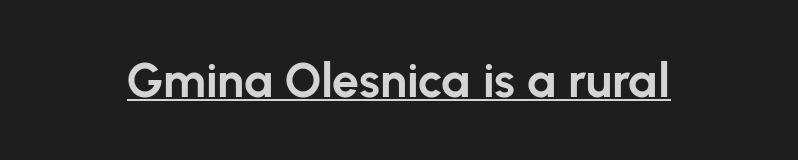
The image shows 48 px bold sans-serif type, upright; set normal letter spacing, underlined; low stroke contrast and a medium x-height.
